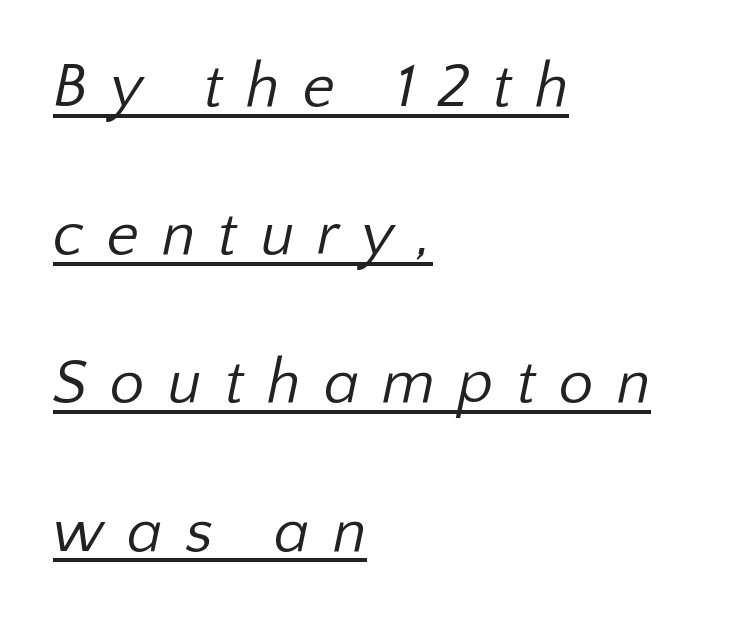
Casual observation: everything's shoved over to the left. This rendering widens character spacing well past its baseline value. Each line of the rendering has a horizontal stroke beneath the glyphs. No chunkiness to these letters — they're not bold. Is there much room between lines? Yes — plenty of vertical air separates them.
